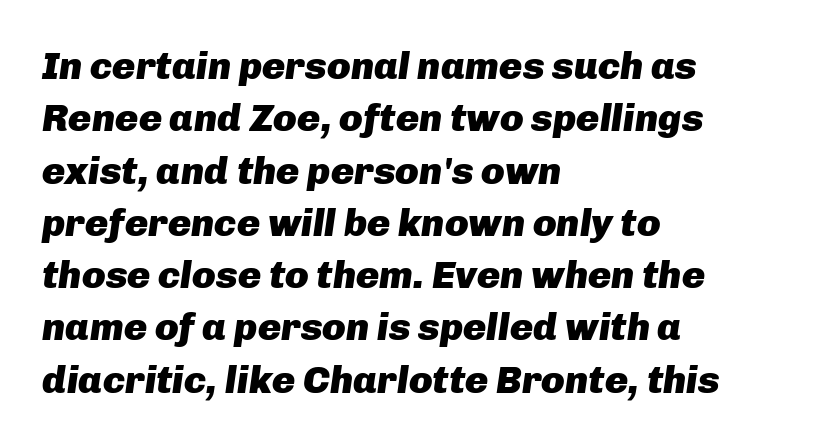
The image shows 39 px heavy type, italic (leaning right); set left-aligned, normal line spacing (1.34x), normal letter spacing, not underlined; low stroke contrast and a medium x-height.
